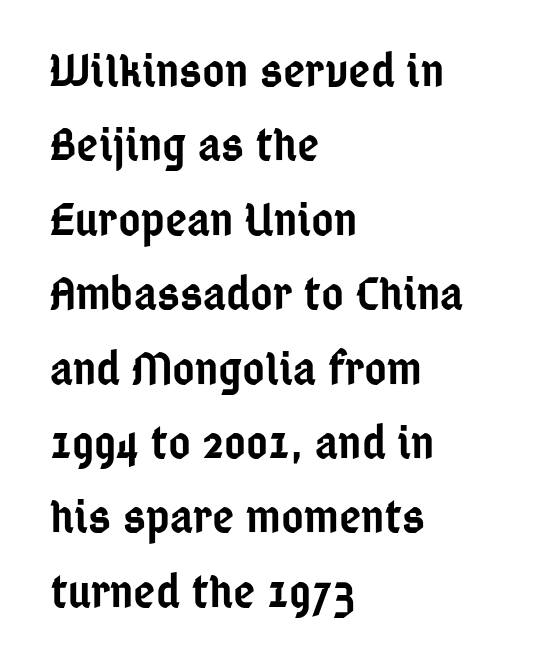
Q: Is the text bold? A: Semi-bold.
Q: Is the text italic (slanted)? A: No, it is upright.
Q: Is the typeface a serif or a sans-serif typeface? A: Sans-serif.
Q: Is the text underlined? A: No.
Q: How is the paragraph aligned? A: Left-aligned.
Q: Is the spacing between letters normal or unusually wide? A: Normal.
Q: Is the spacing between lines tight, normal or loose? A: Normal.
Q: Width (condensed, normal, or wide)? A: Condensed.
Q: Stroke contrast? A: Low.
Q: x-height? A: Medium.
Q: Monospaced? A: No.
